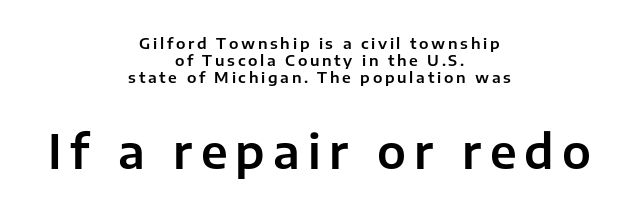
{"serif": "no", "italic": "no", "width": "normal", "stroke_contrast": "low", "x_height": "medium", "monospaced": "no", "underline": "no", "align": "center", "line_spacing": "tight", "line_spacing_ratio": 1.13, "larger_block": "second", "size_ratio": 3.07, "glyph_px": 46}
